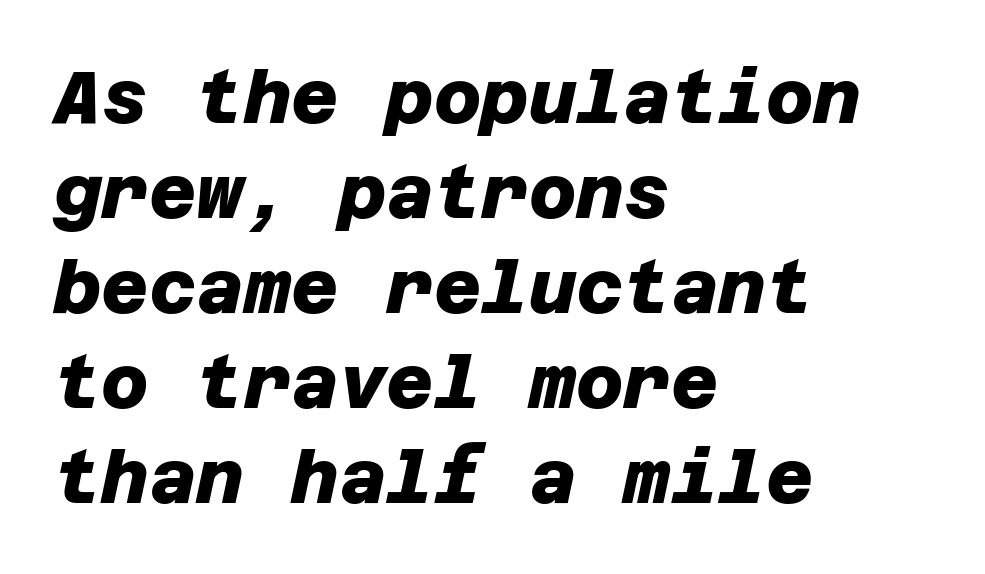
Where is the straight margin? On the left. Does the weight exceed regular? Yes, all the way to bold. This sample keeps an unexceptional amount of space between lines. The space beneath each line is pristine and unruled.
